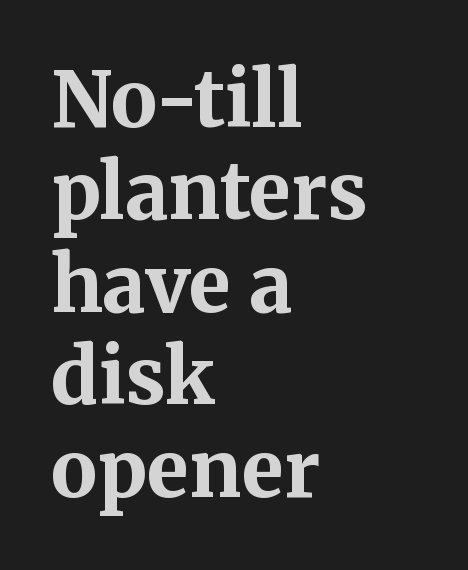
Q: Is the text bold? A: Yes.
Q: Is the text italic (slanted)? A: No, it is upright.
Q: Is the typeface a serif or a sans-serif typeface? A: Serif.
Q: Is the text underlined? A: No.
Q: How is the paragraph aligned? A: Left-aligned.
Q: Is the spacing between letters normal or unusually wide? A: Normal.
Q: Width (condensed, normal, or wide)? A: Normal.
Q: Stroke contrast? A: Medium.
Q: x-height? A: Medium.
Q: Monospaced? A: No.
